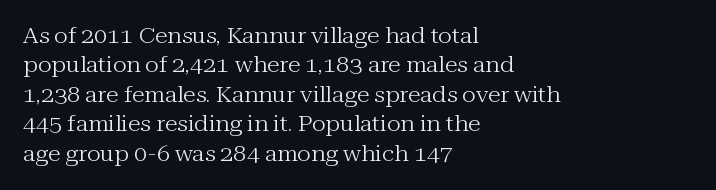
Q: Is the text bold? A: No.
Q: Is the text italic (slanted)? A: No, it is upright.
Q: Is the text underlined? A: No.
Q: How is the paragraph aligned? A: Left-aligned.
Q: Is the spacing between letters normal or unusually wide? A: Normal.
Q: Is the spacing between lines tight, normal or loose? A: Normal.
